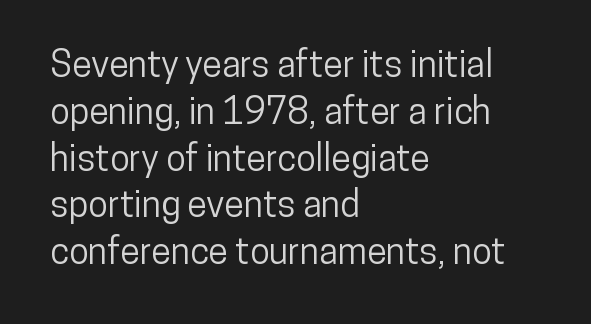
{"serif": "no", "italic": "no", "width": "condensed", "stroke_contrast": "low", "x_height": "medium", "monospaced": "no", "underline": "no", "align": "left", "line_spacing": "normal", "line_spacing_ratio": 1.3, "letter_spacing": "normal", "letter_spacing_em": 0.0, "glyph_px": 36}
